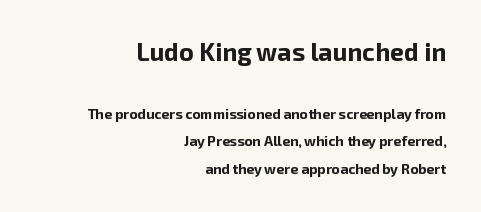
Emphasis by weight is at full strength: bold. Which chunk is bigger? The first one — the top block dwarfs the bottom. Designer's note — italics off, roman on. In terms of leading, this rendering errs on the spacious side. No extra tracking has been applied to these lines.
